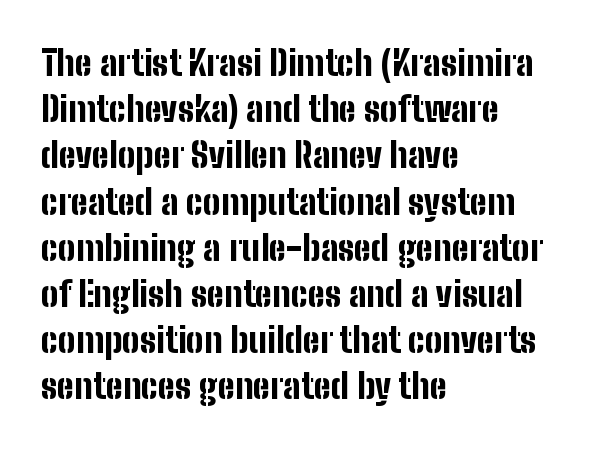
Q: Is the text bold? A: Yes.
Q: Is the text italic (slanted)? A: No, it is upright.
Q: Is the typeface a serif or a sans-serif typeface? A: Sans-serif.
Q: Is the text underlined? A: No.
Q: How is the paragraph aligned? A: Left-aligned.
Q: Is the spacing between letters normal or unusually wide? A: Normal.
Q: Is the spacing between lines tight, normal or loose? A: Normal.
Q: Width (condensed, normal, or wide)? A: Condensed.
Q: Stroke contrast? A: Low.
Q: x-height? A: Medium.
Q: Monospaced? A: No.
